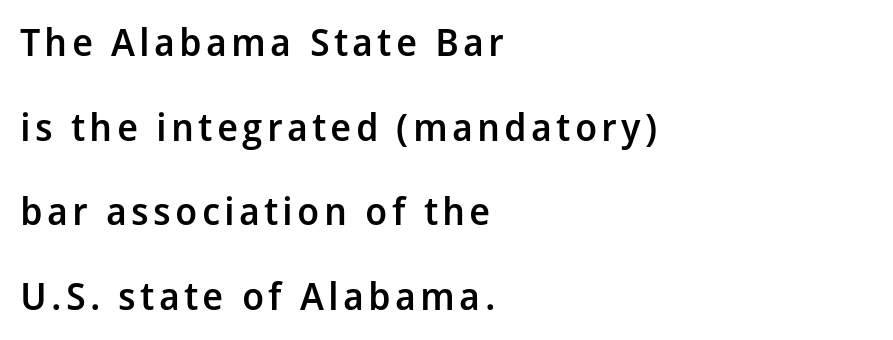
The image shows 38 px semibold sans-serif type, upright; set left-aligned, loose line spacing (2.23x), not underlined; low stroke contrast and a medium x-height.
